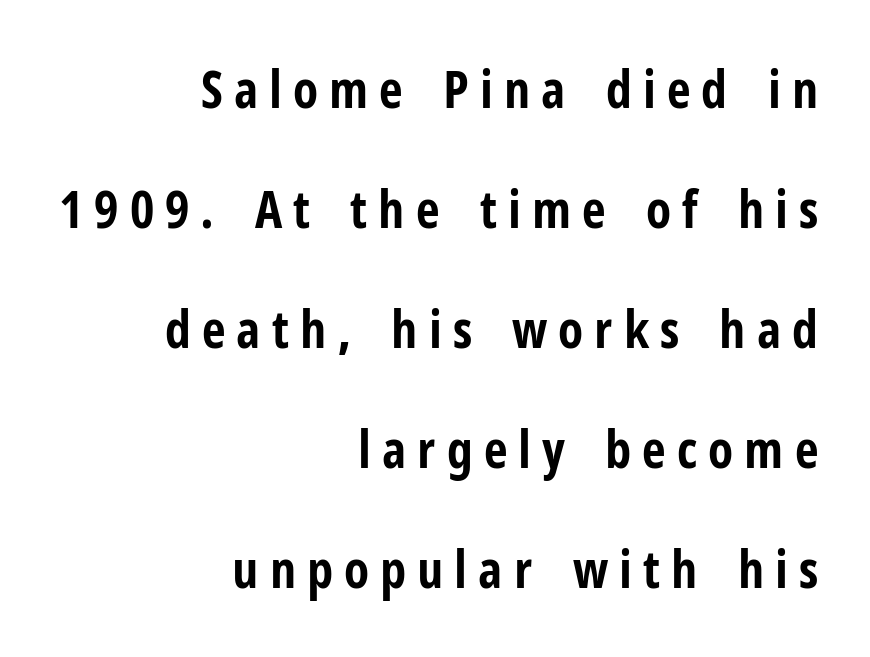
The image shows 52 px bold, condensed sans-serif type, upright; set right-aligned, loose line spacing (2.31x), unusually wide letter spacing (+0.21 em), not underlined; low stroke contrast and a medium x-height.
